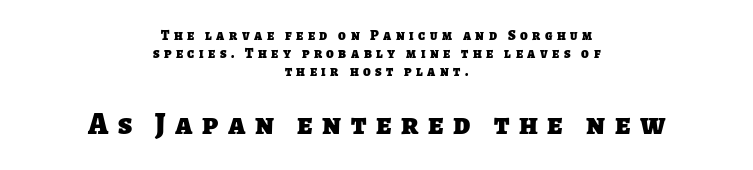
Q: Is the text bold? A: Yes.
Q: Is the typeface a serif or a sans-serif typeface? A: Sans-serif.
Q: Is the text underlined? A: No.
Q: How is the paragraph aligned? A: Centered.
Q: Is the spacing between letters normal or unusually wide? A: Unusually wide.
Q: Is the spacing between lines tight, normal or loose? A: Normal.
Q: Which block of text is set in a larger size, the first (top) or the second (bottom)? A: The second (bottom) one.
Q: Width (condensed, normal, or wide)? A: Normal.
Q: Stroke contrast? A: Low.
Q: x-height? A: Large.
Q: Monospaced? A: No.
